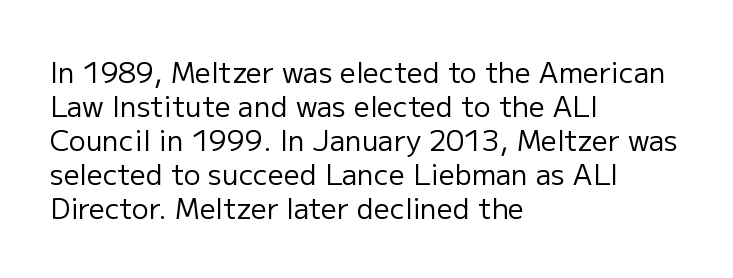
When letters stand straight like this, we call the style roman or upright. Regarding serifs, this sample does without them. The font sits on the lighter half of the weight spectrum, regular included. Spacing verdict: proportional, widths tailored to each character.
